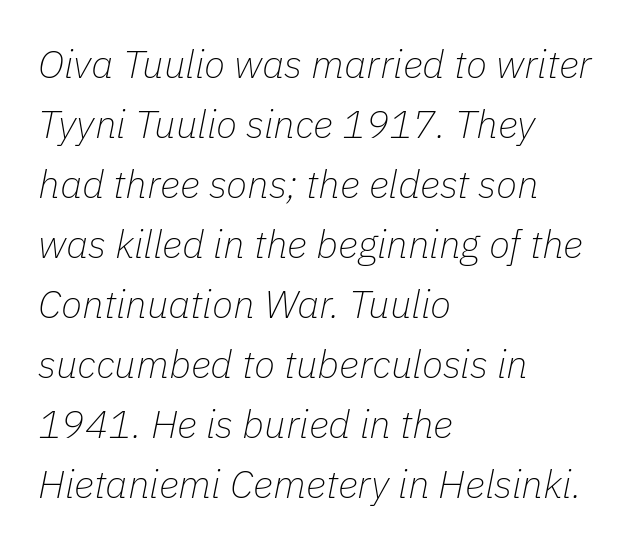
The image shows 39 px thin type, italic (leaning right); set left-aligned, normal line spacing (1.54x), normal letter spacing, not underlined; low stroke contrast and a medium x-height.
